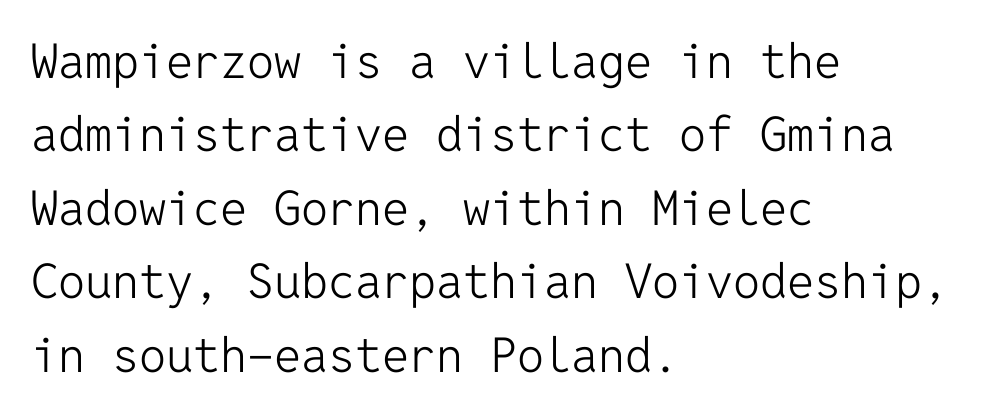
Serif or sans? Sans — the stroke terminals are bare. Horizontal bands of white between lines are of average thickness. The font is comparable to plain body text, perhaps lighter. Clear beneath every line of the passage. Does extra space separate the letters? No, they use regular spacing.
